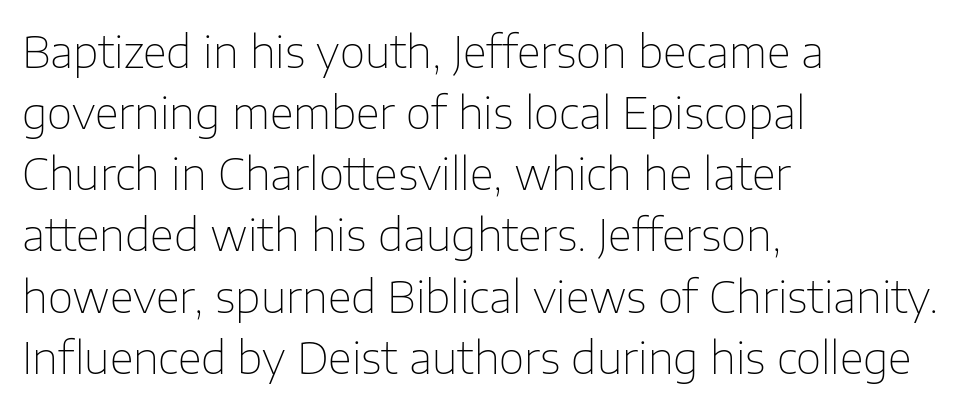
{"serif": "no", "italic": "no", "bold": "no", "weight": "thin", "width": "normal", "stroke_contrast": "low", "x_height": "medium", "monospaced": "no", "underline": "no", "align": "left", "line_spacing": "normal", "line_spacing_ratio": 1.39, "letter_spacing": "normal", "letter_spacing_em": 0.0, "glyph_px": 44}
